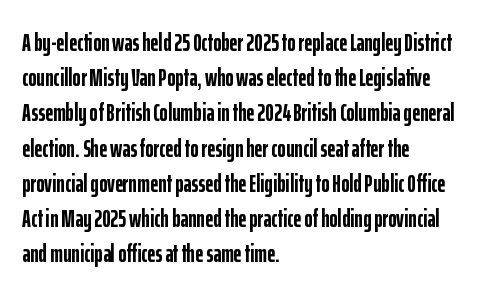
Q: Is the text bold? A: Yes.
Q: Is the text italic (slanted)? A: No, it is upright.
Q: Is the text underlined? A: No.
Q: How is the paragraph aligned? A: Left-aligned.
Q: Is the spacing between letters normal or unusually wide? A: Normal.
Q: Is the spacing between lines tight, normal or loose? A: Normal.
